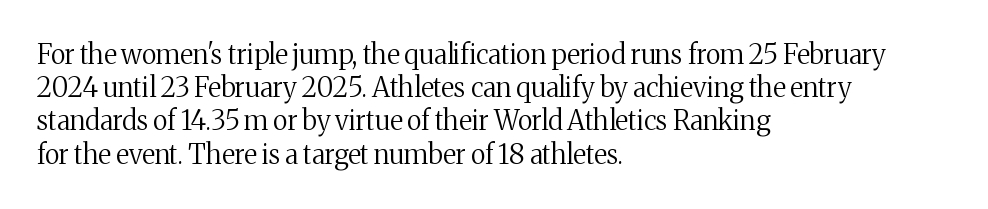
The image shows 27 px text type, upright; set left-aligned, line spacing 1.23x, normal letter spacing, not underlined.
